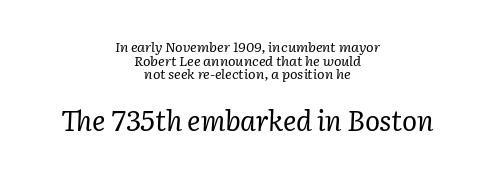
The image shows 28 px regular-weight serif type, italic (leaning right); set centered, tight line spacing (0.97x), normal letter spacing, not underlined; the second (bottom) block is 2.0x larger; low stroke contrast and a medium x-height.
